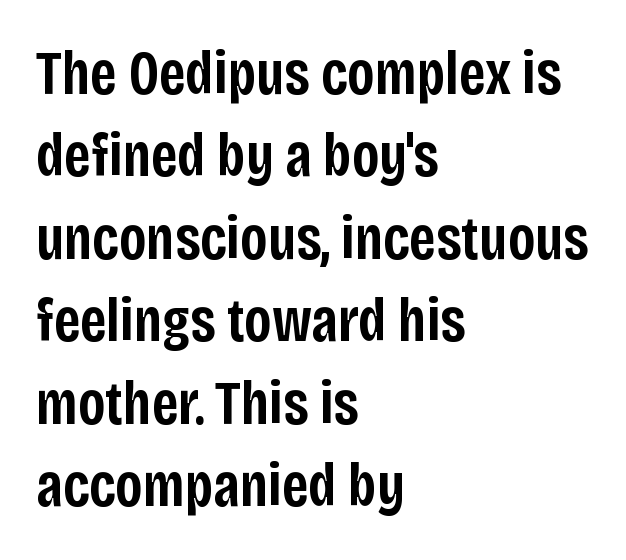
The glyphs in this specimen are sans serif. Weight check: semibold — heavier than regular, not quite bold. Upright lettering throughout. Successive baselines arrive at the customary interval.
